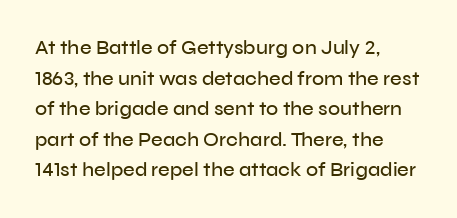
{"italic": "no", "underline": "no", "align": "left", "line_spacing": "normal", "line_spacing_ratio": 1.53, "letter_spacing": "normal", "letter_spacing_em": 0.0, "glyph_px": 20}
